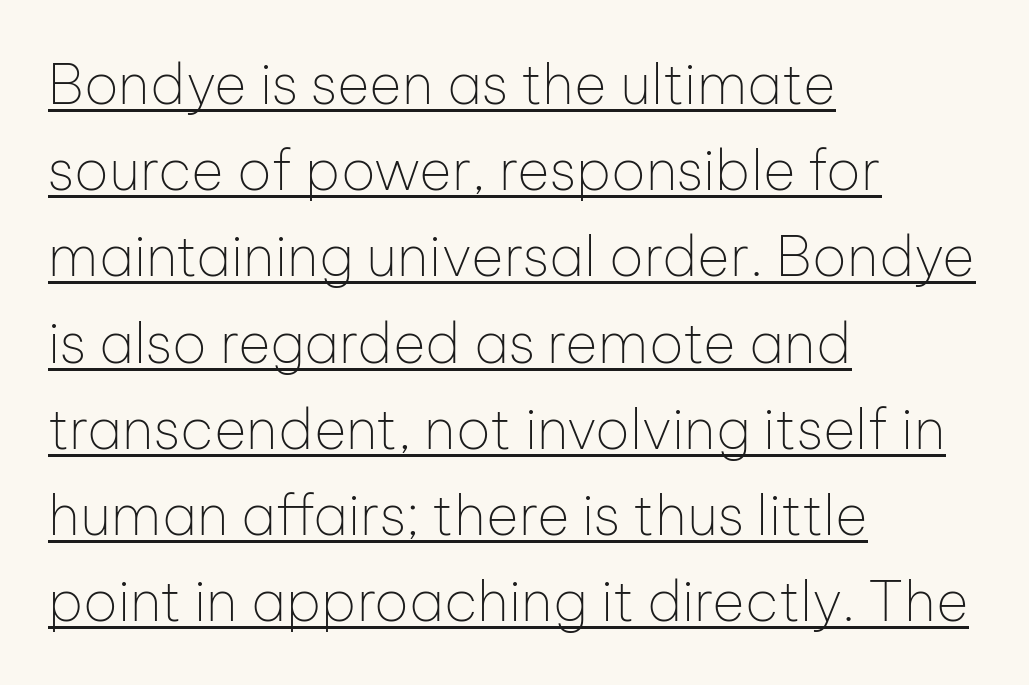
The rendering uses a moderate line-height, typical for paragraphs. This sample has the flowing, uneven cadence of proportional lettering. The rendering anchors every line to the left-hand side. Compared with undecorated copy, this sample adds a rule below the words. Between one letter and the next there's only the usual sliver of space.
